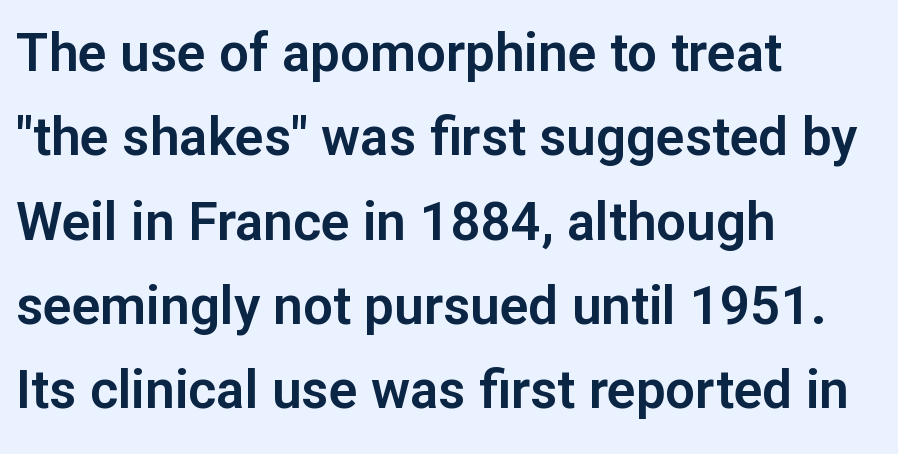
Q: Is the text italic (slanted)? A: No, it is upright.
Q: Is the typeface a serif or a sans-serif typeface? A: Sans-serif.
Q: Is the text underlined? A: No.
Q: How is the paragraph aligned? A: Left-aligned.
Q: Is the spacing between letters normal or unusually wide? A: Normal.
Q: Is the spacing between lines tight, normal or loose? A: Normal.
Q: Width (condensed, normal, or wide)? A: Normal.
Q: Stroke contrast? A: Low.
Q: x-height? A: Medium.
Q: Monospaced? A: No.
